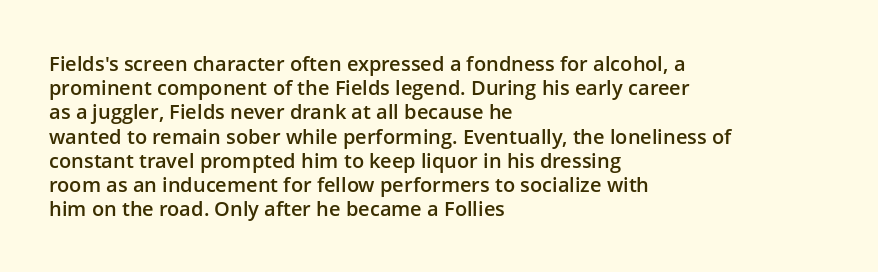
The image shows 20 px text type, upright; set left-aligned, line spacing 1.21x, normal letter spacing, not underlined.
